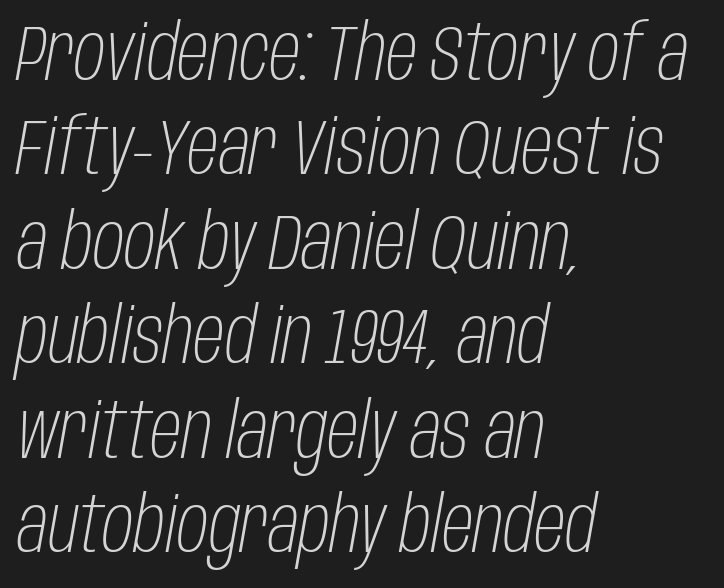
This rendering features lettering with no underline. Varying glyph widths throughout — classic text-font behaviour. Would a proofreader flag this as italicized? Yes. Think standard paragraph weight, or any step lighter than that.
